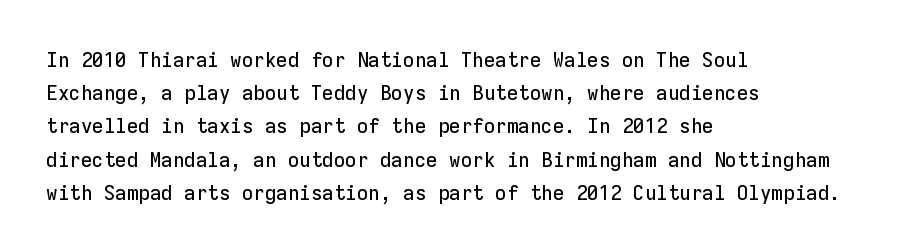
The tracking reads as untouched default to a designer's eye. Anything drawn beneath the words? Only blank space. Leading: standard. The lettering holds an erect, upright posture throughout.
